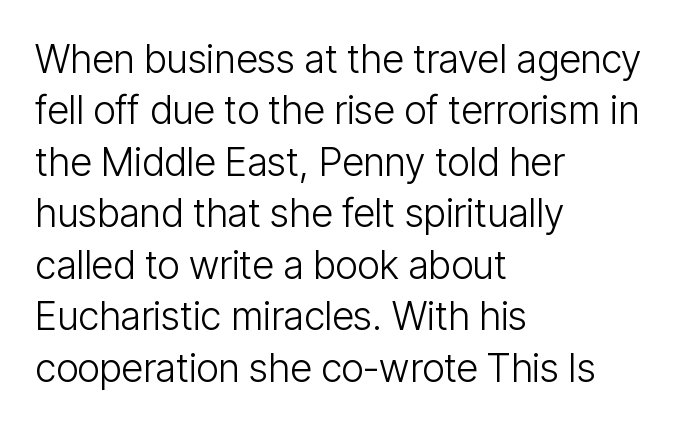
The image shows 39 px light, condensed sans-serif type, upright; set left-aligned, normal line spacing (1.32x), normal letter spacing, not underlined; low stroke contrast and a medium x-height.
